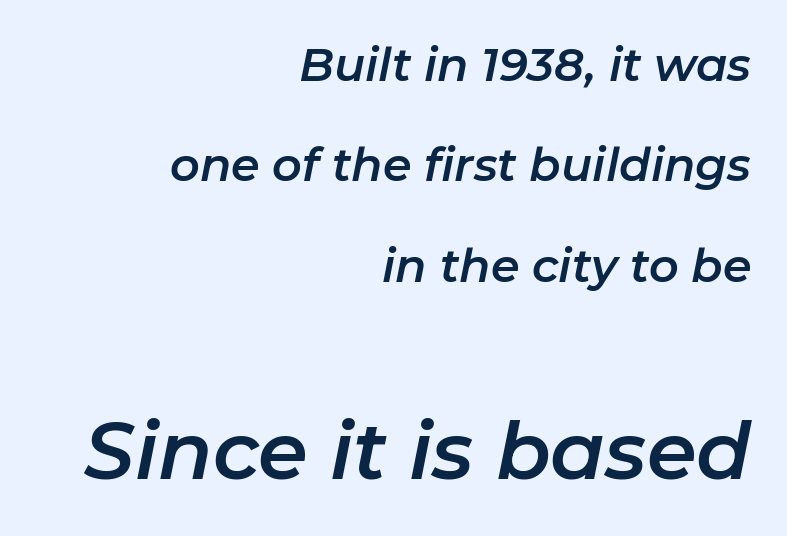
The image shows 80 px text type, italic (leaning right); set right-aligned, loose line spacing (2.18x), normal letter spacing, not underlined; the second (bottom) block is 1.74x larger; low stroke contrast and a medium x-height.
